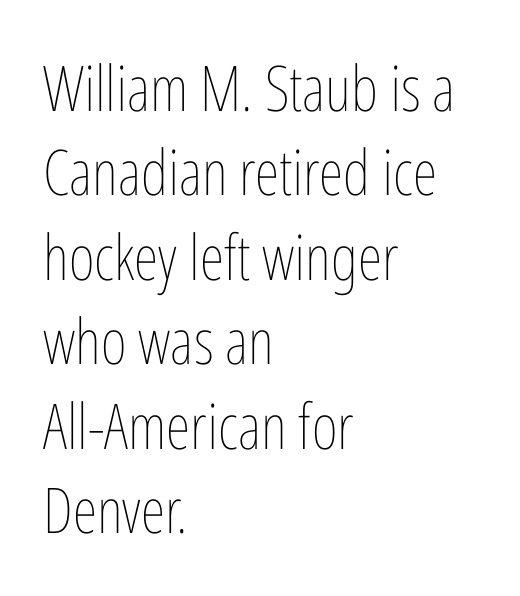
Q: Is the text bold? A: No.
Q: Is the text italic (slanted)? A: No, it is upright.
Q: Is the text underlined? A: No.
Q: How is the paragraph aligned? A: Left-aligned.
Q: Is the spacing between letters normal or unusually wide? A: Normal.
Q: Is the spacing between lines tight, normal or loose? A: Normal.
Q: Width (condensed, normal, or wide)? A: Condensed.
Q: Stroke contrast? A: Low.
Q: x-height? A: Medium.
Q: Monospaced? A: No.
